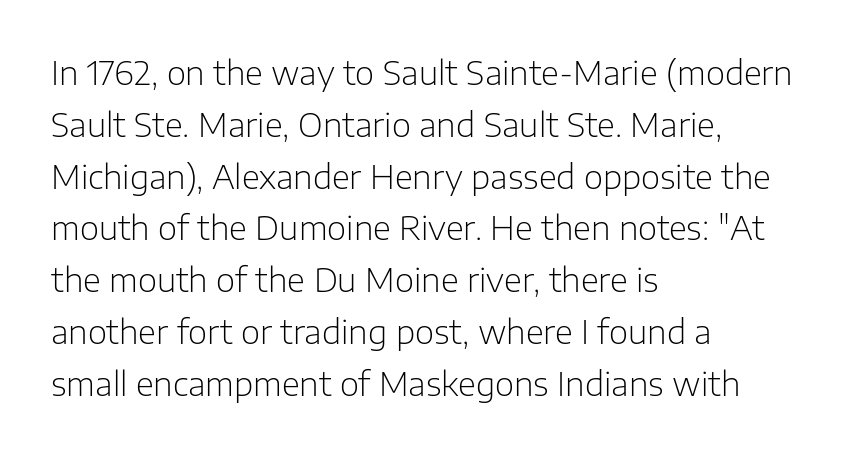
Q: Is the text bold? A: No.
Q: Is the text italic (slanted)? A: No, it is upright.
Q: Is the typeface a serif or a sans-serif typeface? A: Sans-serif.
Q: Is the text underlined? A: No.
Q: How is the paragraph aligned? A: Left-aligned.
Q: Is the spacing between letters normal or unusually wide? A: Normal.
Q: Is the spacing between lines tight, normal or loose? A: Normal.
Q: Width (condensed, normal, or wide)? A: Normal.
Q: Stroke contrast? A: Low.
Q: x-height? A: Medium.
Q: Monospaced? A: No.
